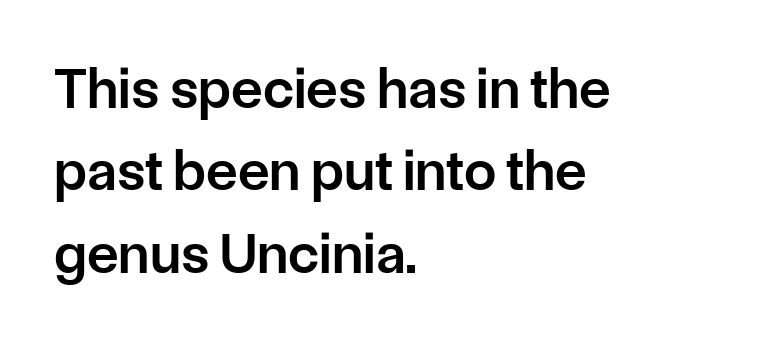
Posture: upright roman. The face used here is rendered with its standard letterfit. Font category for this specimen: sans-serif. Firm but not heavy-handed strokes: this text is semibold. The rendering uses natural spacing where letterforms have individual widths.
